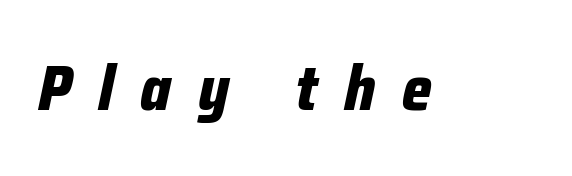
The letters advance in unequal steps, a hallmark of proportional type. Honestly, the letter spacing is so wide it's the main thing you notice. Posture: slanted. Plenty of ink on the page — the face is bold.
